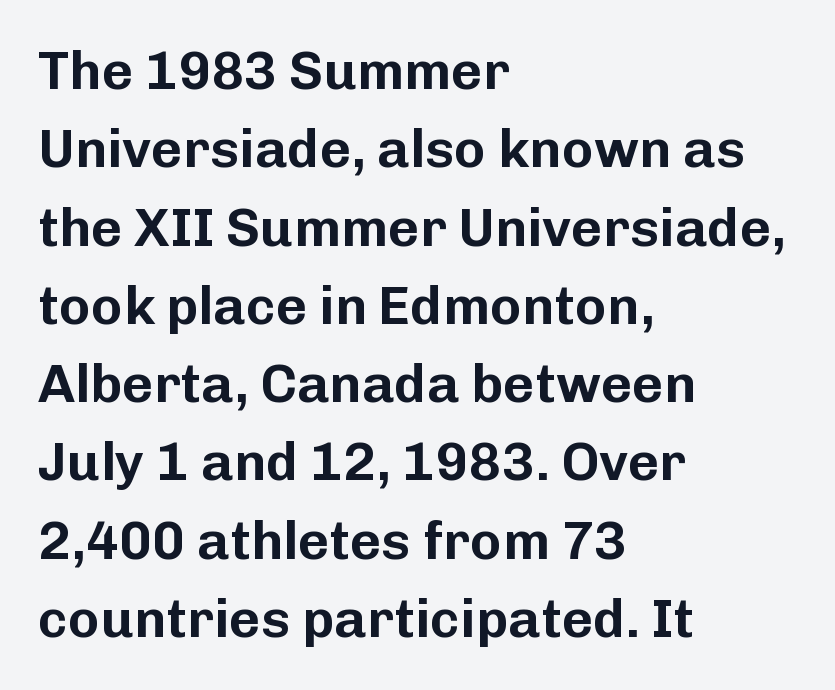
{"serif": "no", "italic": "no", "width": "normal", "stroke_contrast": "low", "x_height": "medium", "monospaced": "no", "underline": "no", "align": "left", "line_spacing": "normal", "line_spacing_ratio": 1.45, "letter_spacing": "normal", "letter_spacing_em": 0.0, "glyph_px": 54}
